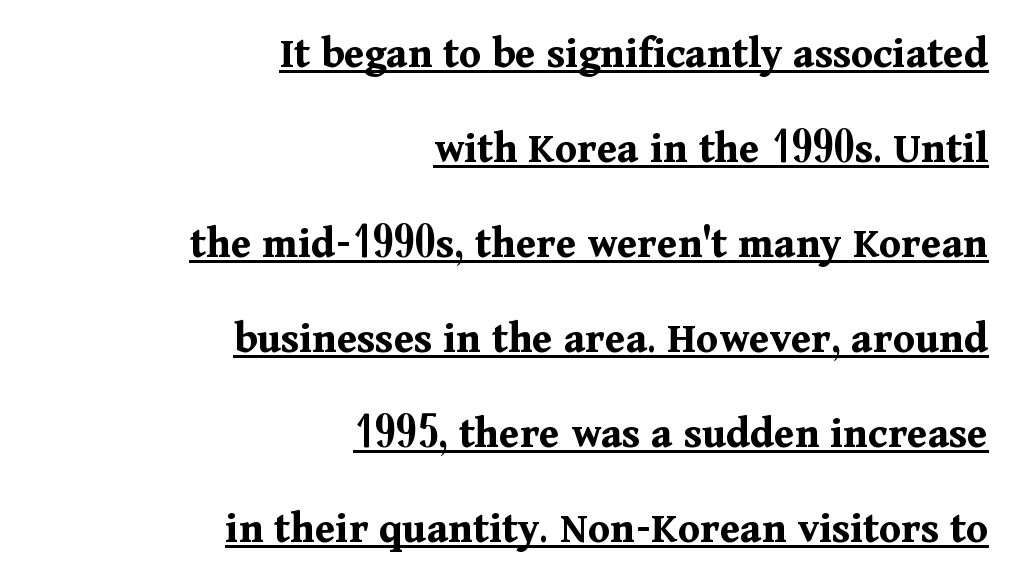
Q: Is the text bold? A: Yes.
Q: Is the text italic (slanted)? A: No, it is upright.
Q: Is the typeface a serif or a sans-serif typeface? A: Serif.
Q: Is the text underlined? A: Yes.
Q: How is the paragraph aligned? A: Right-aligned.
Q: Is the spacing between letters normal or unusually wide? A: Normal.
Q: Is the spacing between lines tight, normal or loose? A: Loose.
Q: Width (condensed, normal, or wide)? A: Normal.
Q: Stroke contrast? A: Medium.
Q: x-height? A: Medium.
Q: Monospaced? A: No.
